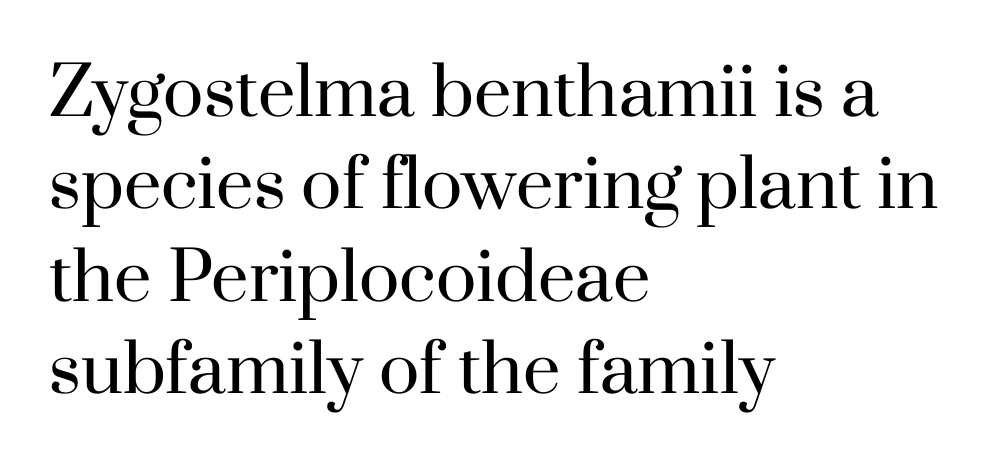
{"serif": "yes", "italic": "no", "bold": "no", "weight": "regular", "width": "normal", "stroke_contrast": "high", "x_height": "small", "monospaced": "no", "underline": "no", "align": "left", "line_spacing": "normal", "line_spacing_ratio": 1.38, "letter_spacing": "normal", "letter_spacing_em": 0.0, "glyph_px": 67}
